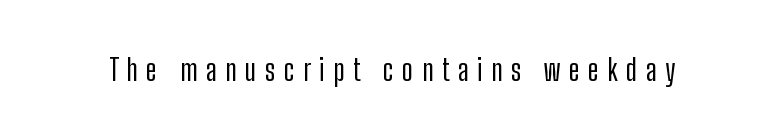
Q: Is the text italic (slanted)? A: No, it is upright.
Q: Is the typeface a serif or a sans-serif typeface? A: Sans-serif.
Q: Is the text underlined? A: No.
Q: Is the spacing between letters normal or unusually wide? A: Unusually wide.
Q: Width (condensed, normal, or wide)? A: Condensed.
Q: Stroke contrast? A: Low.
Q: x-height? A: Medium.
Q: Monospaced? A: No.
